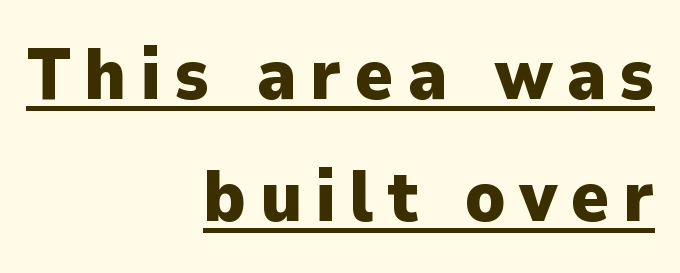
Q: Is the text bold? A: Yes.
Q: Is the text italic (slanted)? A: No, it is upright.
Q: Is the typeface a serif or a sans-serif typeface? A: Sans-serif.
Q: Is the text underlined? A: Yes.
Q: How is the paragraph aligned? A: Right-aligned.
Q: Is the spacing between lines tight, normal or loose? A: Normal.
Q: Width (condensed, normal, or wide)? A: Normal.
Q: Stroke contrast? A: Low.
Q: x-height? A: Medium.
Q: Monospaced? A: No.
